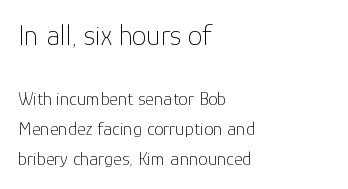
Q: Is the text bold? A: No.
Q: Is the text italic (slanted)? A: No, it is upright.
Q: Is the typeface a serif or a sans-serif typeface? A: Sans-serif.
Q: Is the text underlined? A: No.
Q: How is the paragraph aligned? A: Left-aligned.
Q: Is the spacing between letters normal or unusually wide? A: Normal.
Q: Is the spacing between lines tight, normal or loose? A: Normal.
Q: Which block of text is set in a larger size, the first (top) or the second (bottom)? A: The first (top) one.
Q: Width (condensed, normal, or wide)? A: Normal.
Q: Stroke contrast? A: Low.
Q: x-height? A: Medium.
Q: Monospaced? A: No.
